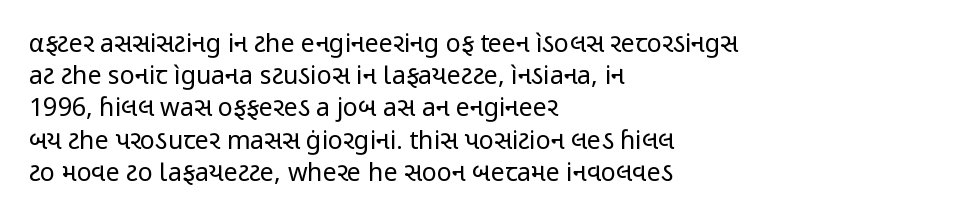
The image shows 25 px text type, upright; set left-aligned, normal line spacing (1.29x), normal letter spacing, not underlined.
